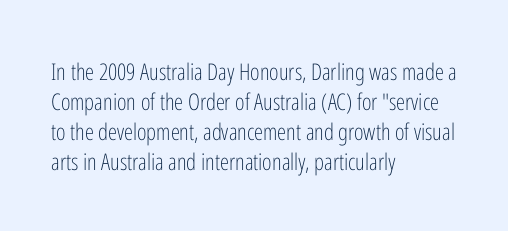
Teacher's note: observe the even left margin — that is flush-left alignment. Does extra space separate the letters? No, they use regular spacing. In terms of posture, this sample is upright. The glyphs are unaccompanied by any horizontal stroke below them. The lines sit at an ordinary, default distance from one another.
